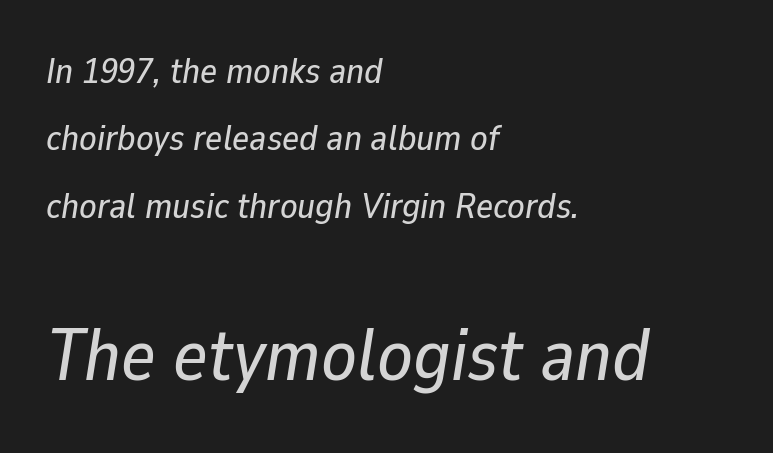
The letters sit at their default tracking, neither squeezed nor spread. Horizontal alignment here is leftward, the default for most running prose. Type without underlining. Proportional: the letters do not fall into vertical columns. The lettering tilts uniformly, giving the passage an italic look.
